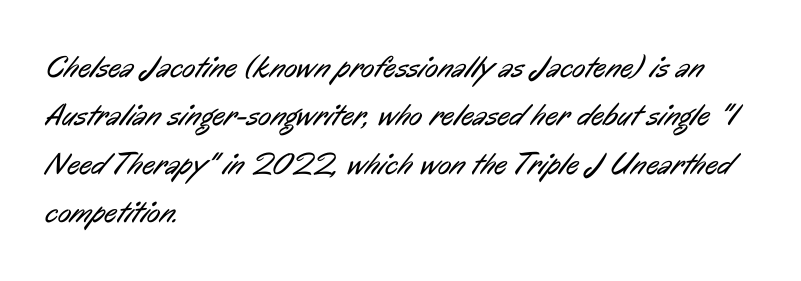
{"serif": "no", "bold": "no", "weight": "regular", "width": "condensed", "stroke_contrast": "low", "x_height": "medium", "monospaced": "no", "underline": "no", "align": "left", "line_spacing": "normal", "line_spacing_ratio": 1.56, "letter_spacing": "normal", "letter_spacing_em": 0.0, "glyph_px": 31}
